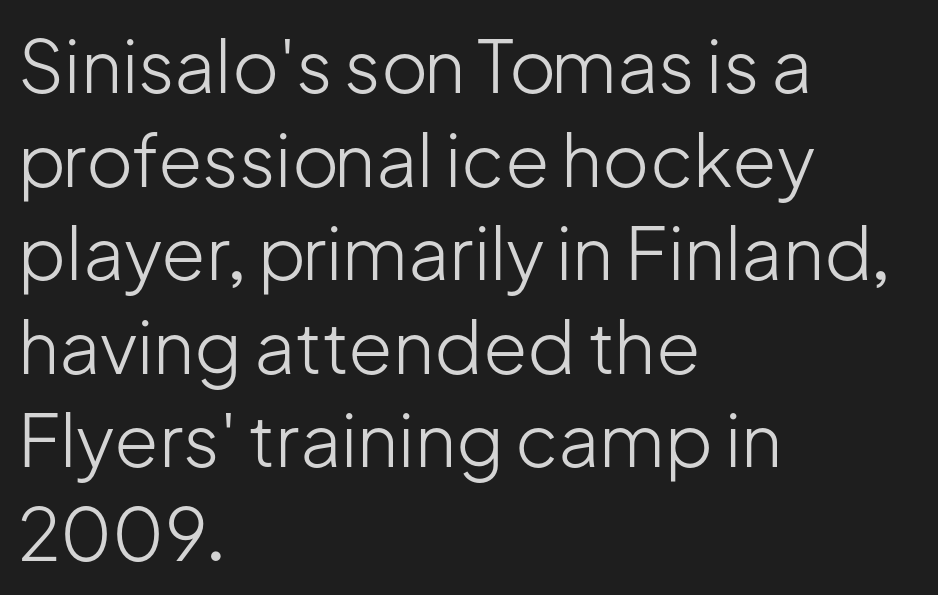
{"serif": "no", "italic": "no", "bold": "no", "weight": "light", "width": "normal", "stroke_contrast": "low", "x_height": "medium", "monospaced": "no", "underline": "no", "align": "left", "line_spacing": "normal", "line_spacing_ratio": 1.3, "letter_spacing": "normal", "letter_spacing_em": 0.0, "glyph_px": 72}
